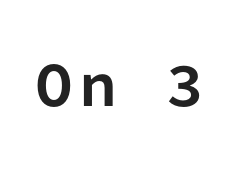
{"serif": "no", "italic": "no", "bold": "yes", "weight": "bold", "width": "normal", "stroke_contrast": "low", "x_height": "medium", "monospaced": "yes", "underline": "no", "glyph_px": 54}
